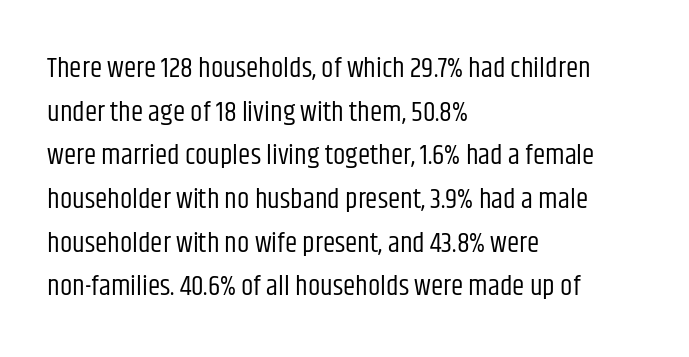
These lines sit exactly where default settings would place them. Character widths vary here, with narrow letters taking less room than wide ones. A typesetter would call this zero additional tracking. The strokes are not fattened; the text isn't bold.
